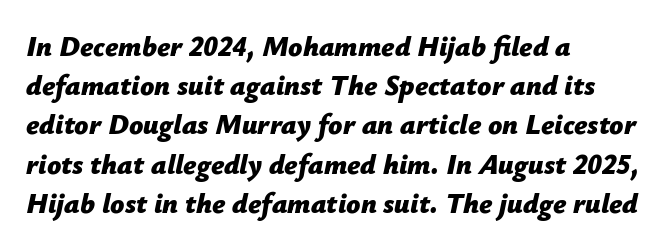
{"italic": "yes", "lean": "right", "slant_degrees": 12, "bold": "yes", "weight": "bold", "width": "normal", "stroke_contrast": "low", "x_height": "medium", "monospaced": "no", "underline": "no", "align": "left", "line_spacing": "normal", "line_spacing_ratio": 1.4, "letter_spacing": "normal", "letter_spacing_em": 0.0, "glyph_px": 28}
